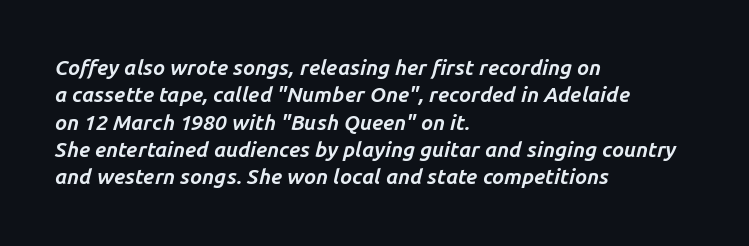
Q: Is the text bold? A: Yes.
Q: Is the text italic (slanted)? A: Yes, it leans right by about 14 degrees.
Q: Is the text underlined? A: No.
Q: How is the paragraph aligned? A: Left-aligned.
Q: Is the spacing between letters normal or unusually wide? A: Normal.
Q: Is the spacing between lines tight, normal or loose? A: Normal.
